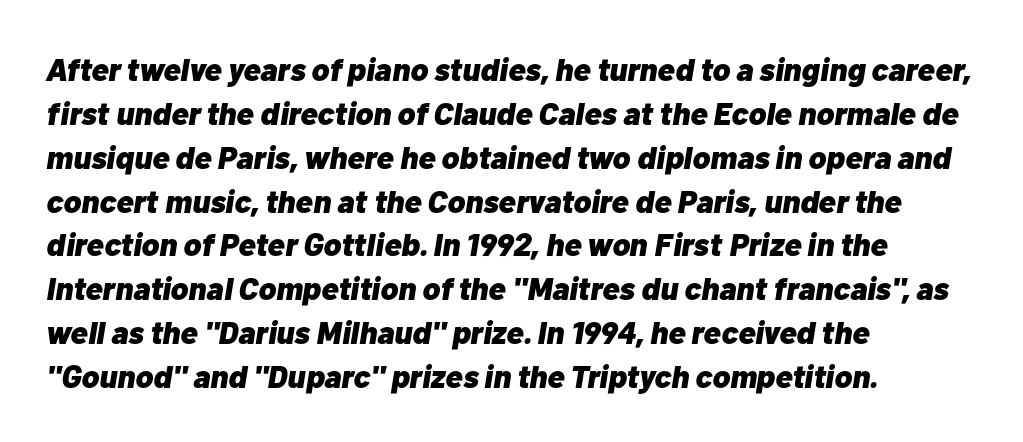
Q: Is the text bold? A: Yes.
Q: Is the text italic (slanted)? A: Yes, it leans right by about 10 degrees.
Q: Is the text underlined? A: No.
Q: How is the paragraph aligned? A: Left-aligned.
Q: Is the spacing between letters normal or unusually wide? A: Normal.
Q: Is the spacing between lines tight, normal or loose? A: Normal.
Q: Width (condensed, normal, or wide)? A: Normal.
Q: Stroke contrast? A: Low.
Q: x-height? A: Medium.
Q: Monospaced? A: No.
